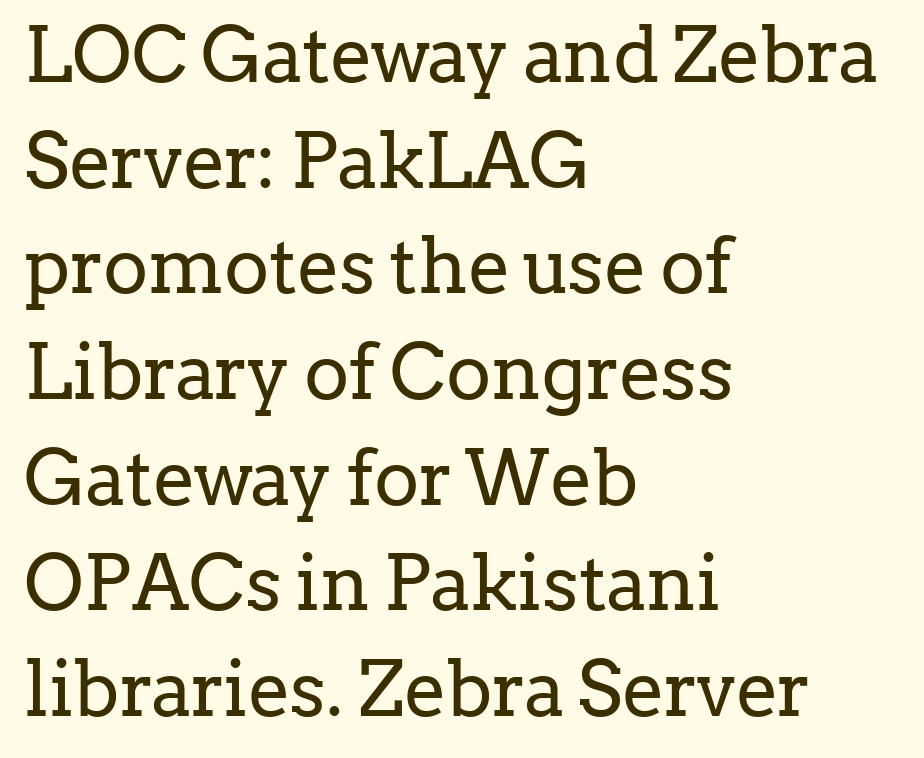
{"serif": "yes", "italic": "no", "bold": "no", "weight": "regular", "width": "normal", "stroke_contrast": "low", "x_height": "medium", "monospaced": "no", "underline": "no", "align": "left", "line_spacing": "normal", "line_spacing_ratio": 1.39, "letter_spacing": "normal", "letter_spacing_em": 0.0, "glyph_px": 76}
